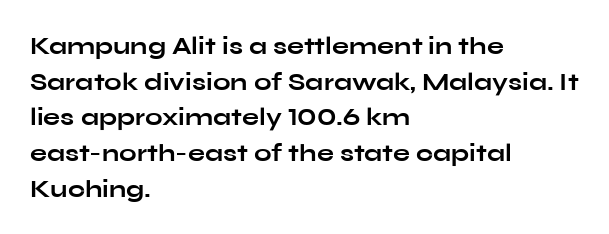
Q: Is the text bold? A: Yes.
Q: Is the text italic (slanted)? A: No, it is upright.
Q: Is the text underlined? A: No.
Q: How is the paragraph aligned? A: Left-aligned.
Q: Is the spacing between letters normal or unusually wide? A: Normal.
Q: Is the spacing between lines tight, normal or loose? A: Normal.
